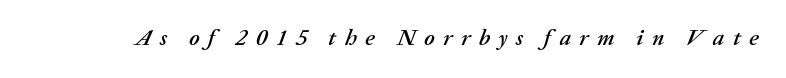
Q: Is the text italic (slanted)? A: Yes, it leans right by about 20 degrees.
Q: Is the text underlined? A: No.
Q: Is the spacing between letters normal or unusually wide? A: Unusually wide.
